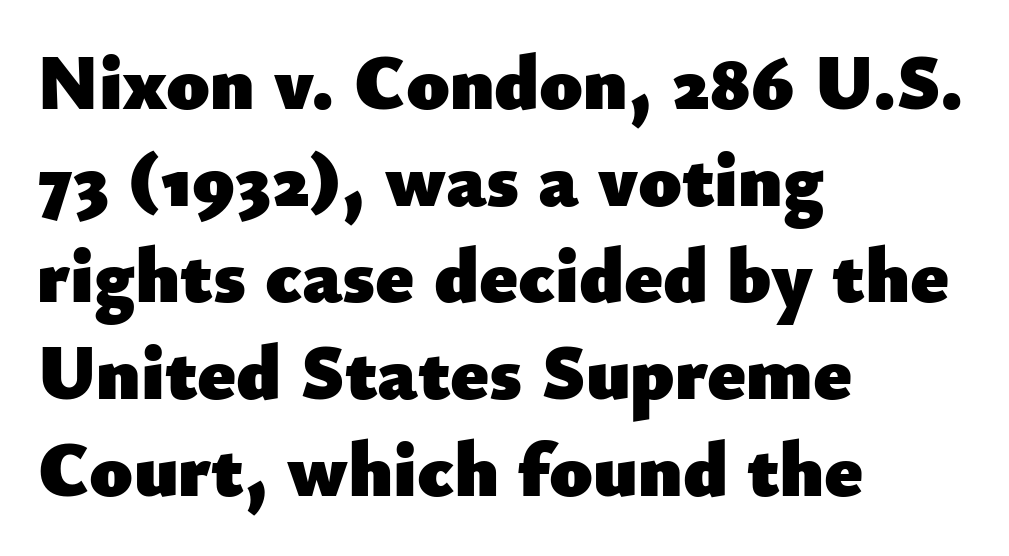
Do the characters align in a grid? No, the font is proportional. Is this a sans? Yes — the strokes have no serifs. The foot of each line stays bare and open. The lettering stays uniformly vertical, giving the passage a roman look.
